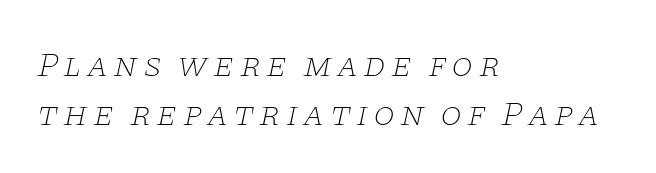
A clean baseline with only descenders dipping below it. This is not heavy type; no bold has been used. Here the designer chose a conventional face with non-uniform glyph widths. Is this a sans? No — the strokes have serifs. Quick note: italic.
